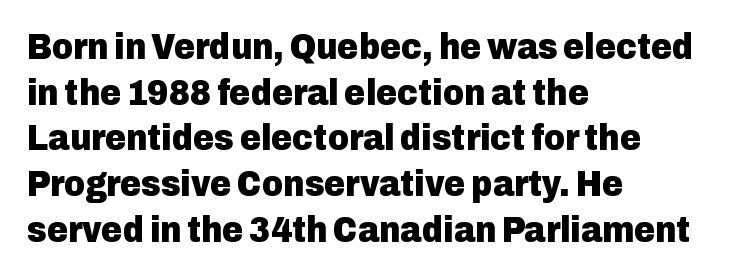
{"serif": "no", "italic": "no", "bold": "yes", "weight": "heavy", "width": "normal", "stroke_contrast": "low", "x_height": "medium", "monospaced": "no", "underline": "no", "align": "left", "line_spacing": "normal", "line_spacing_ratio": 1.27, "letter_spacing": "normal", "letter_spacing_em": 0.0, "glyph_px": 36}
